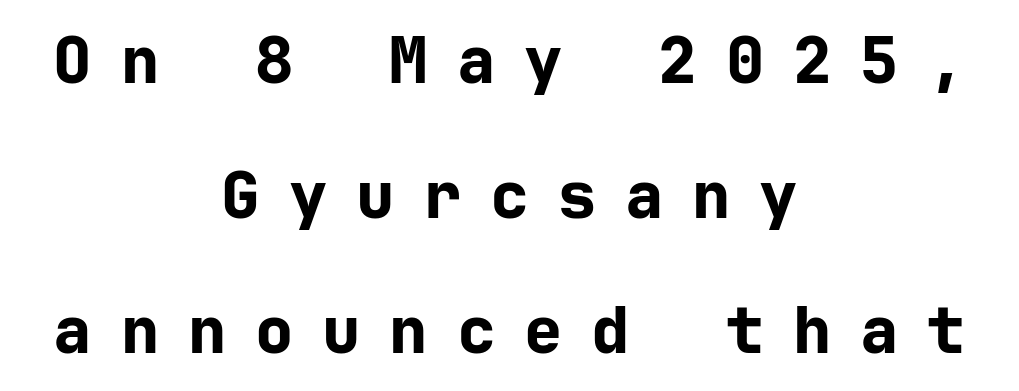
Look at the tracking — it's clearly loosened, letters drifting apart. Font category for this specimen: sans-serif. In terms of posture, this sample is upright. Only glyphs here, with clear space below each row. Quick note: interline space is abundant. One-word summary of the alignment: center.
